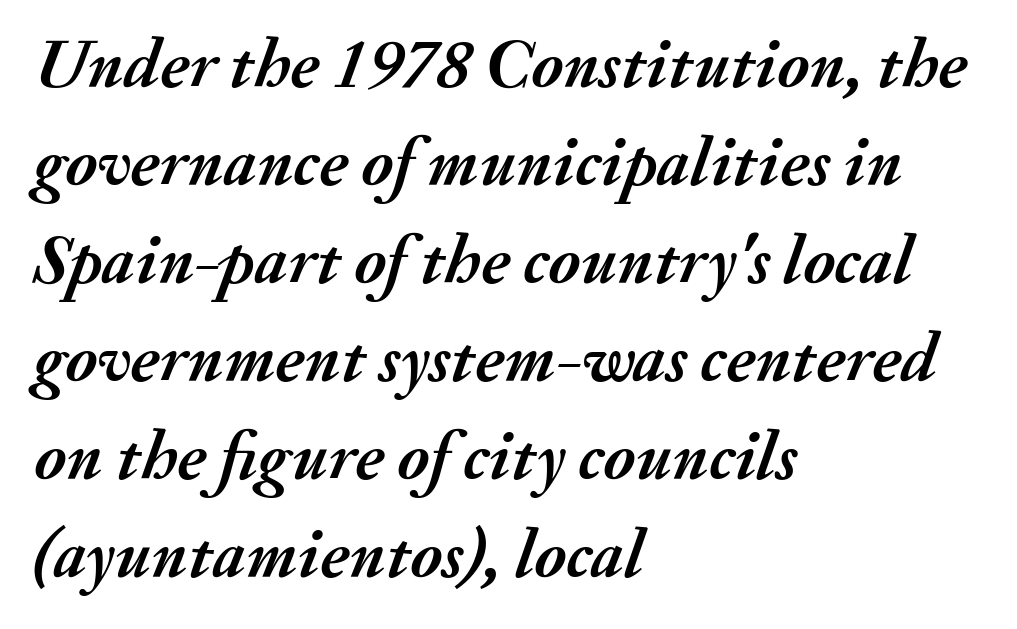
Q: Is the text bold? A: Yes.
Q: Is the text italic (slanted)? A: Yes, it leans right by about 20 degrees.
Q: Is the text underlined? A: No.
Q: How is the paragraph aligned? A: Left-aligned.
Q: Is the spacing between letters normal or unusually wide? A: Normal.
Q: Is the spacing between lines tight, normal or loose? A: Normal.
Q: Width (condensed, normal, or wide)? A: Normal.
Q: Stroke contrast? A: Medium.
Q: x-height? A: Small.
Q: Monospaced? A: No.
